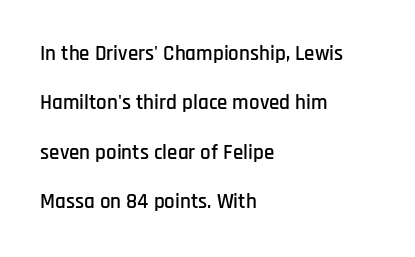
Q: Is the text italic (slanted)? A: No, it is upright.
Q: Is the text underlined? A: No.
Q: How is the paragraph aligned? A: Left-aligned.
Q: Is the spacing between letters normal or unusually wide? A: Normal.
Q: Is the spacing between lines tight, normal or loose? A: Loose.
